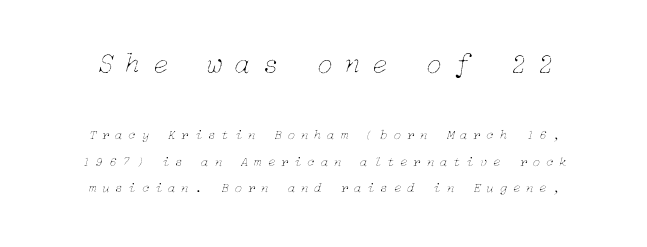
Q: Is the text bold? A: No.
Q: Is the text italic (slanted)? A: Yes, it leans right by about 15 degrees.
Q: Is the text underlined? A: No.
Q: Is the spacing between letters normal or unusually wide? A: Unusually wide.
Q: Which block of text is set in a larger size, the first (top) or the second (bottom)? A: The first (top) one.
Q: Width (condensed, normal, or wide)? A: Normal.
Q: Stroke contrast? A: Low.
Q: x-height? A: Medium.
